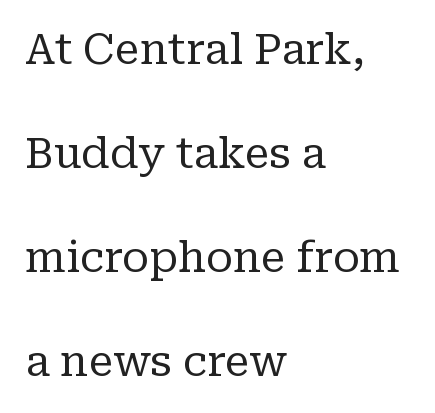
Casual observation: everything's shoved over to the left. In terms of leading, this rendering errs on the spacious side. Each word holds together tightly as a unit, with standard inter-letter gaps. Observe the serifs anchoring each vertical stroke in this sample. Think of a printed novel: that variable character pitch is what you see here. No extra ink here — the face is not bold.
